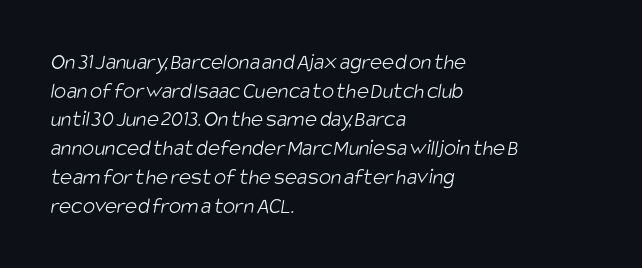
Q: Is the text bold? A: No.
Q: Is the text underlined? A: No.
Q: How is the paragraph aligned? A: Left-aligned.
Q: Is the spacing between letters normal or unusually wide? A: Normal.
Q: Is the spacing between lines tight, normal or loose? A: Normal.
